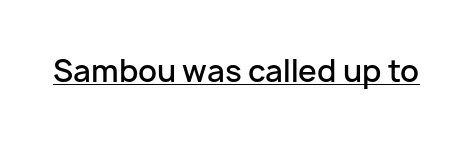
The image shows 30 px semibold sans-serif type, upright; set normal letter spacing, underlined; low stroke contrast and a medium x-height.
